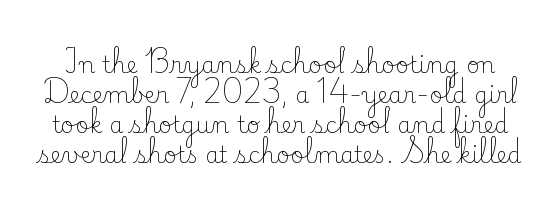
Clear beneath every line of the passage. Weight: regular or lighter. The axis of the letterforms is exactly vertical. Each word holds together tightly as a unit, with standard inter-letter gaps. What's the leading like? Ordinary, nothing unusual.
